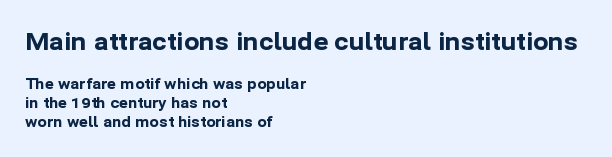
Any mark beneath the type? The region is blank. The passage shown begins with its larger block and ends with its smaller one. Thick stems and heavy bowls — unmistakably bold. A roman cut, with each character standing at attention.
